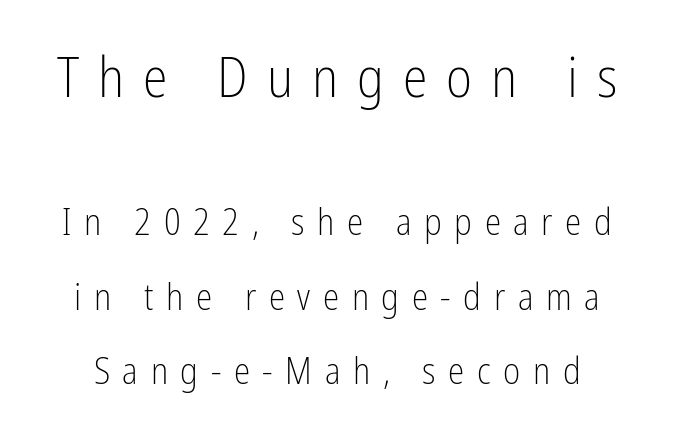
Descender tails drop into unmarked territory. The weight would be labelled regular, book, light, or lighter still. The rendering inserts visible extra space after every character. The composition opens big and finishes small.
